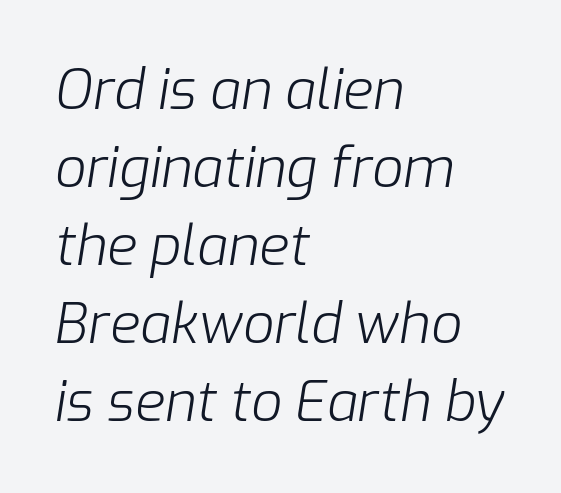
The image shows 55 px light type, italic (leaning right); set left-aligned, normal line spacing (1.42x), normal letter spacing, not underlined; low stroke contrast and a medium x-height.
